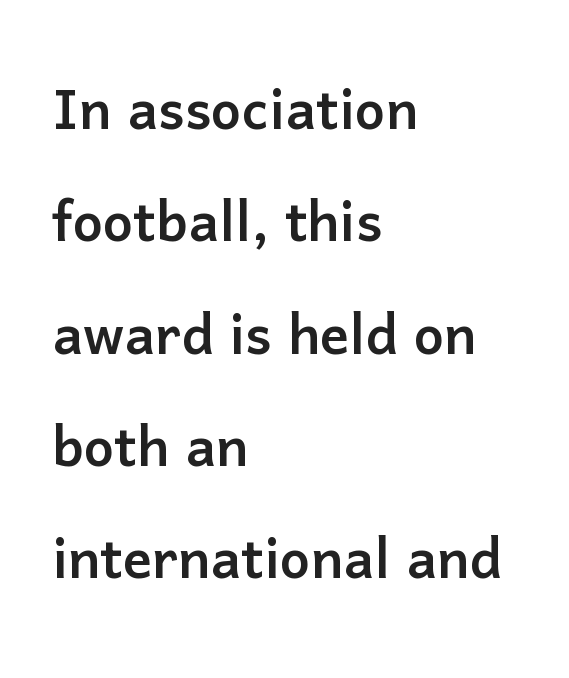
{"serif": "no", "italic": "no", "width": "normal", "stroke_contrast": "low", "x_height": "medium", "monospaced": "no", "underline": "no", "align": "left", "line_spacing": "normal", "line_spacing_ratio": 1.56, "letter_spacing": "normal", "letter_spacing_em": 0.0, "glyph_px": 72}
